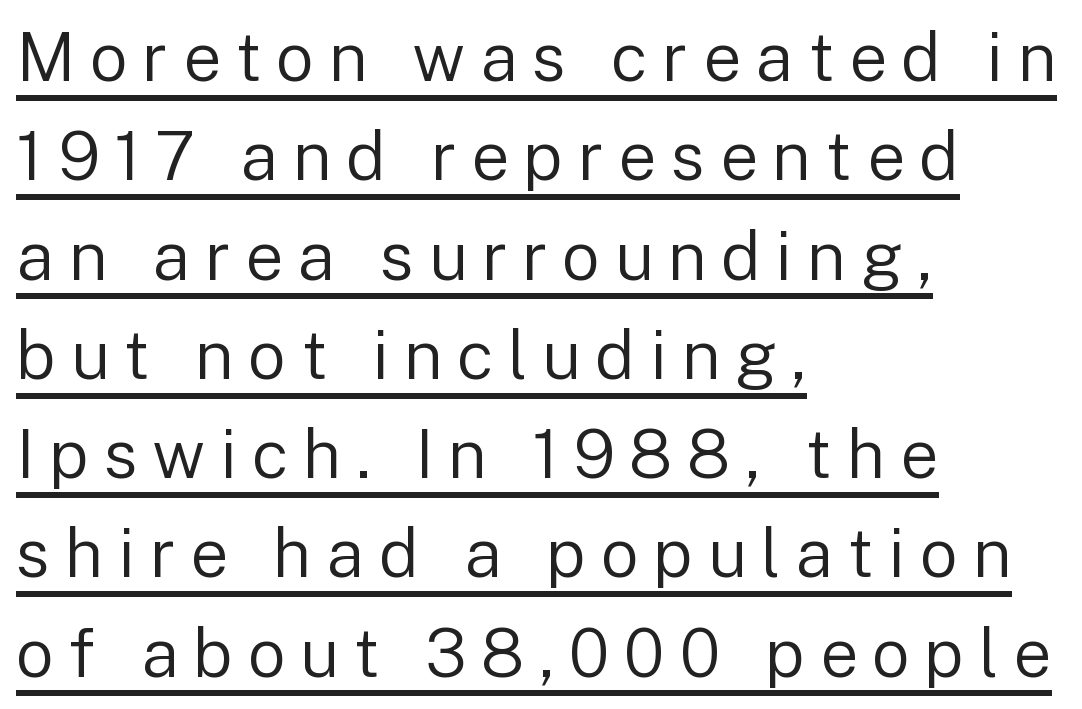
Q: Is the text bold? A: No.
Q: Is the text italic (slanted)? A: No, it is upright.
Q: Is the typeface a serif or a sans-serif typeface? A: Sans-serif.
Q: Is the text underlined? A: Yes.
Q: How is the paragraph aligned? A: Left-aligned.
Q: Is the spacing between letters normal or unusually wide? A: Unusually wide.
Q: Is the spacing between lines tight, normal or loose? A: Normal.
Q: Width (condensed, normal, or wide)? A: Normal.
Q: Stroke contrast? A: Low.
Q: x-height? A: Medium.
Q: Monospaced? A: No.
